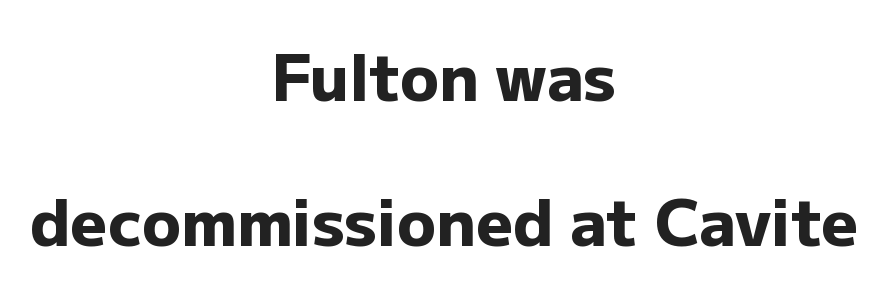
The image shows 64 px heavy sans-serif type, upright; set centered, loose line spacing (2.27x), normal letter spacing, not underlined; low stroke contrast and a medium x-height.
